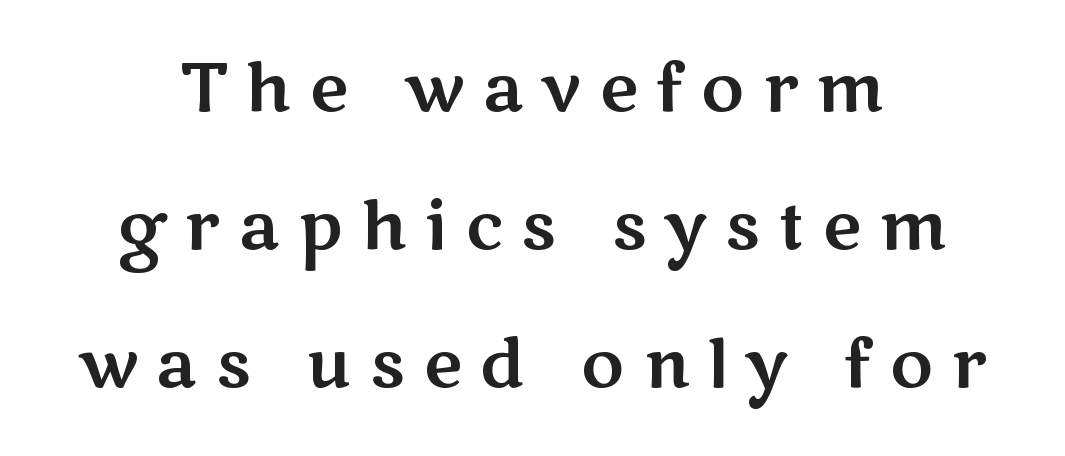
These lines are rendered in a variable-pitch font. The glyphs are unaccompanied by any horizontal stroke below them. The type sits square on the baseline with zero lean. Caption: expanded tracking, letters set apart. The setting favours the middle, as headings and verse often do. These lines stand farther apart than default settings would place them.
